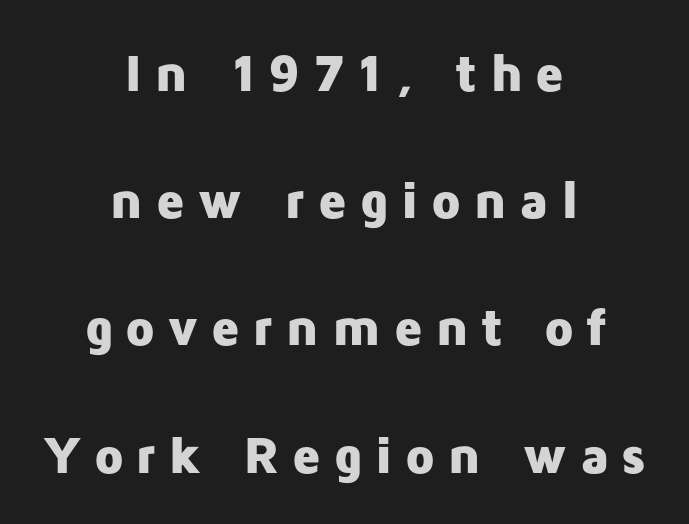
Italic: no, the glyphs are upright roman. Underline: absent. The paragraph has two soft edges and a firm central axis. The letters advance in unequal steps, a hallmark of proportional type. You can tell from the bare stems that sans-serif type was used.
